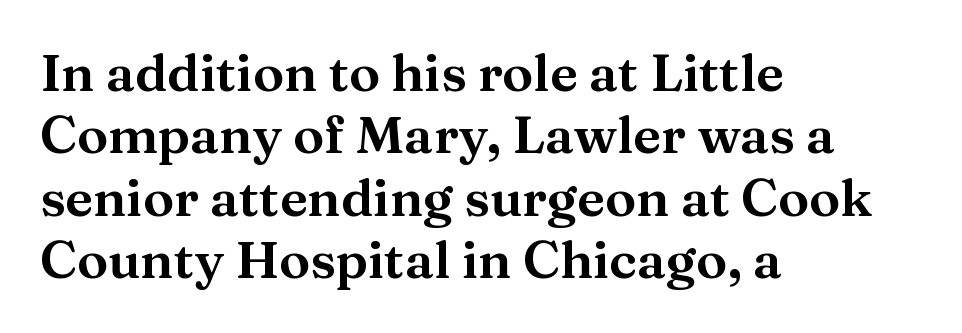
The ragged edge is on the right, which tells us the setting is flush left. Every character sits straight up, as roman type does. This is serif lettering, the kind often seen in printed books. Default kerning and tracking; the words read as compact shapes. Just letters on the line, the space beneath them empty. Character widths vary here, with narrow letters taking less room than wide ones.
